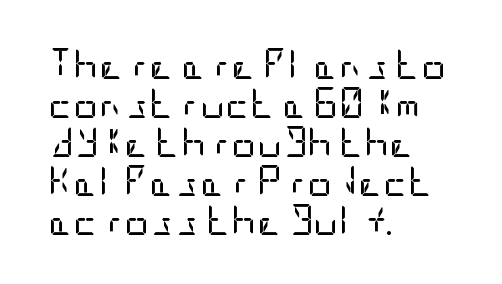
Caption: standard tracking, unaltered. A quiet, ordinary-to-light weight characterises the typeface. The baseline area is clear. Rows of type keep a routine distance in the vertical direction.
